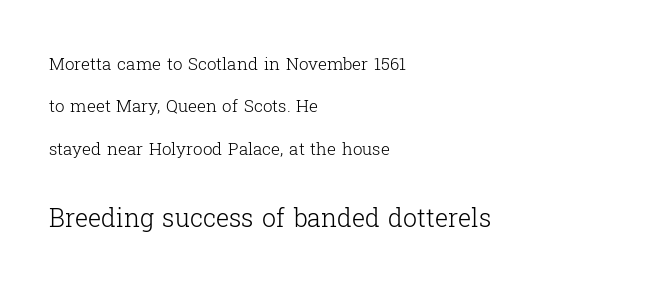
Q: Is the text bold? A: No.
Q: Is the text italic (slanted)? A: No, it is upright.
Q: Is the text underlined? A: No.
Q: How is the paragraph aligned? A: Left-aligned.
Q: Is the spacing between letters normal or unusually wide? A: Normal.
Q: Is the spacing between lines tight, normal or loose? A: Loose.
Q: Which block of text is set in a larger size, the first (top) or the second (bottom)? A: The second (bottom) one.
